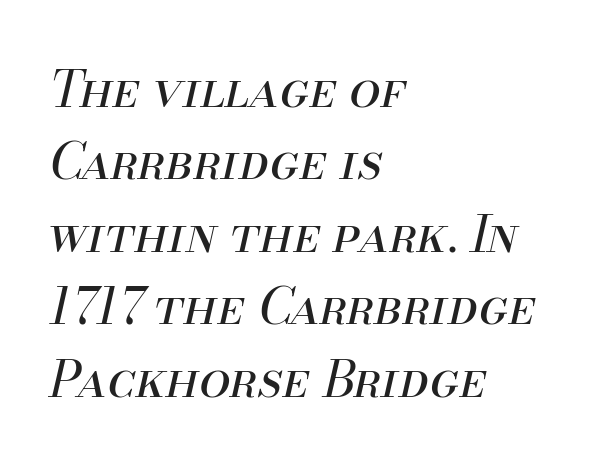
Italic? Definitely — the glyphs are oblique. Notice how the passage keeps a crisp vertical edge on the left only. The vertical gap from one line to the next is medium. The face used here is rendered with its standard letterfit. Nothing heavy about these letters — not bold at all.
